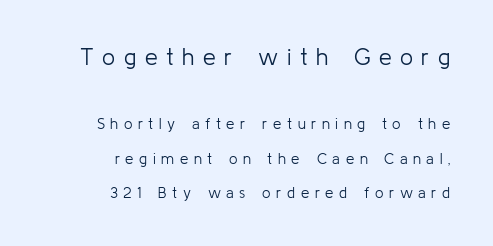
Q: Is the text bold? A: No.
Q: Is the text italic (slanted)? A: No, it is upright.
Q: Is the text underlined? A: No.
Q: How is the paragraph aligned? A: Right-aligned.
Q: Is the spacing between letters normal or unusually wide? A: Unusually wide.
Q: Is the spacing between lines tight, normal or loose? A: Loose.
Q: Which block of text is set in a larger size, the first (top) or the second (bottom)? A: The first (top) one.
